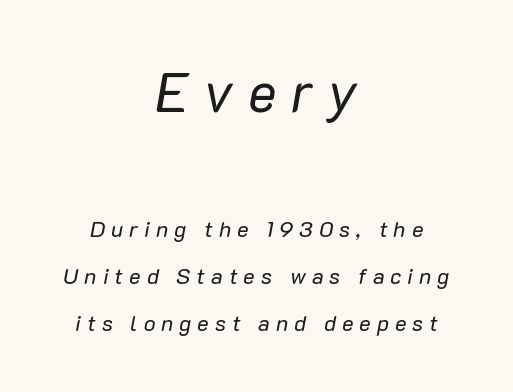
{"italic": "yes", "lean": "right", "slant_degrees": 10, "bold": "no", "weight": "regular", "width": "normal", "stroke_contrast": "low", "x_height": "medium", "monospaced": "no", "underline": "no", "align": "center", "line_spacing": "loose", "line_spacing_ratio": 2.13, "letter_spacing": "wide", "letter_spacing_em": 0.27, "larger_block": "first", "size_ratio": 2.45, "glyph_px": 54}
